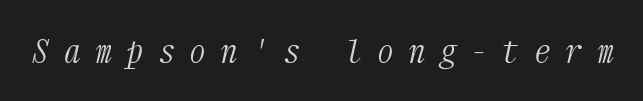
The tracking jumps out immediately: characters are airy and widely separated. Looks like terminal output: every glyph gets an equal slot. Each stroke keeps to a modest, everyday thickness or less. Little horizontal feet cap the strokes, marking this as serif type. Emphasis-style slanted type is in use.
